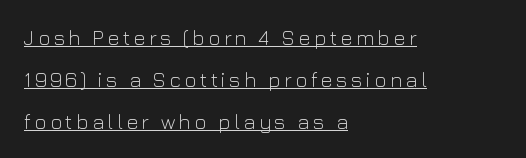
{"italic": "no", "bold": "no", "underline": "yes", "align": "left", "line_spacing": "loose", "line_spacing_ratio": 2.0, "glyph_px": 21}
